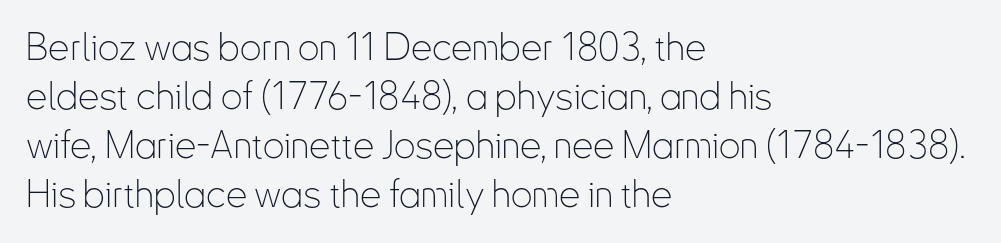
Q: Is the text bold? A: No.
Q: Is the text italic (slanted)? A: No, it is upright.
Q: Is the typeface a serif or a sans-serif typeface? A: Sans-serif.
Q: Is the text underlined? A: No.
Q: How is the paragraph aligned? A: Left-aligned.
Q: Is the spacing between letters normal or unusually wide? A: Normal.
Q: Is the spacing between lines tight, normal or loose? A: Normal.
Q: Width (condensed, normal, or wide)? A: Condensed.
Q: Stroke contrast? A: Low.
Q: x-height? A: Small.
Q: Monospaced? A: No.
